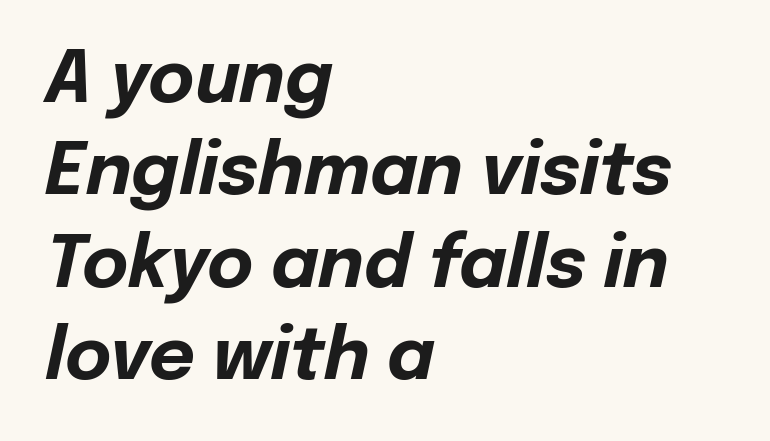
Q: Is the text bold? A: Yes.
Q: Is the text italic (slanted)? A: Yes, it leans right by about 12 degrees.
Q: Is the text underlined? A: No.
Q: How is the paragraph aligned? A: Left-aligned.
Q: Is the spacing between letters normal or unusually wide? A: Normal.
Q: Is the spacing between lines tight, normal or loose? A: Normal.
Q: Width (condensed, normal, or wide)? A: Normal.
Q: Stroke contrast? A: Low.
Q: x-height? A: Medium.
Q: Monospaced? A: No.
